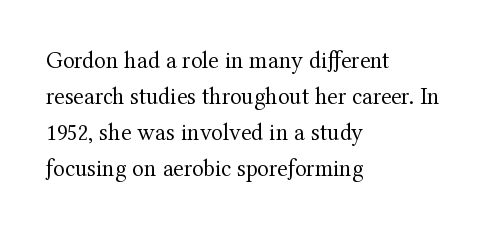
The image shows 24 px text type, upright; set left-aligned, normal line spacing (1.5x), normal letter spacing, not underlined.
